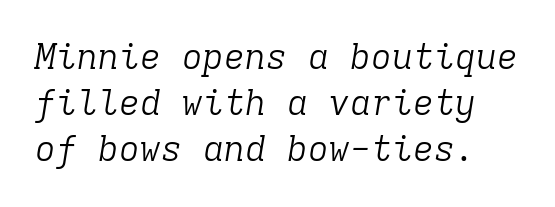
Q: Is the text bold? A: No.
Q: Is the text italic (slanted)? A: Yes, it leans right by about 9 degrees.
Q: Is the typeface a serif or a sans-serif typeface? A: Serif.
Q: Is the text underlined? A: No.
Q: Is the spacing between letters normal or unusually wide? A: Normal.
Q: Is the spacing between lines tight, normal or loose? A: Normal.
Q: Width (condensed, normal, or wide)? A: Normal.
Q: Stroke contrast? A: Low.
Q: x-height? A: Medium.
Q: Monospaced? A: Yes.
